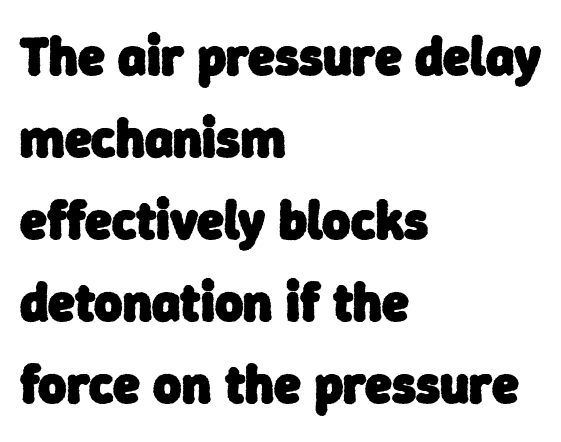
This rendering leaves character spacing at its baseline value. Students, observe: this is what conventionally led text looks like. The type family on display is of the sans-serif kind. Reading down the block, your eye returns to a fixed left position each line. Is this a fixed-width face? No — the glyphs have proportional, varying widths. Beneath every word, the page is bare.
